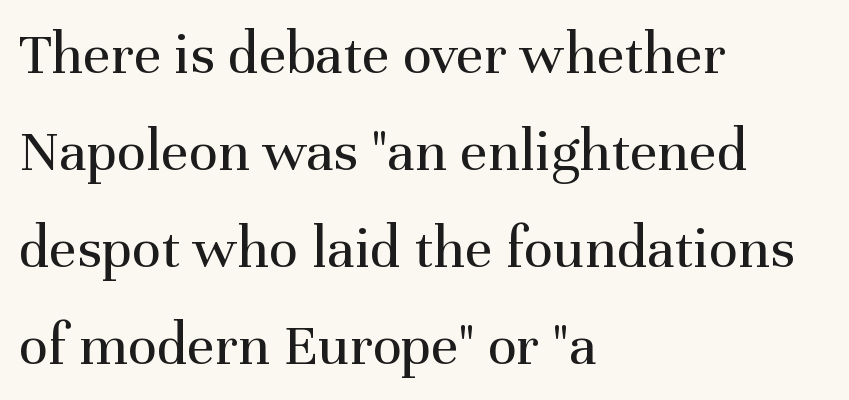
{"serif": "yes", "italic": "no", "bold": "no", "weight": "regular", "width": "normal", "stroke_contrast": "medium", "x_height": "medium", "monospaced": "no", "underline": "no", "align": "left", "line_spacing": "normal", "line_spacing_ratio": 1.59, "letter_spacing": "normal", "letter_spacing_em": 0.0, "glyph_px": 61}
